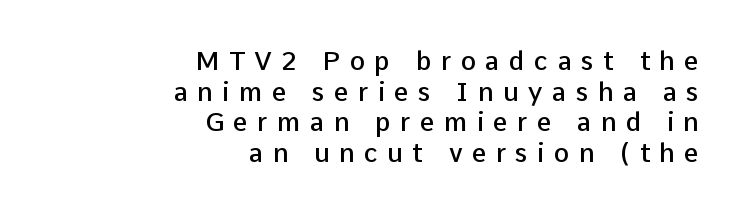
{"italic": "no", "bold": "semi", "underline": "no", "align": "right", "line_spacing_ratio": 1.18, "letter_spacing": "wide", "letter_spacing_em": 0.36, "glyph_px": 26}
